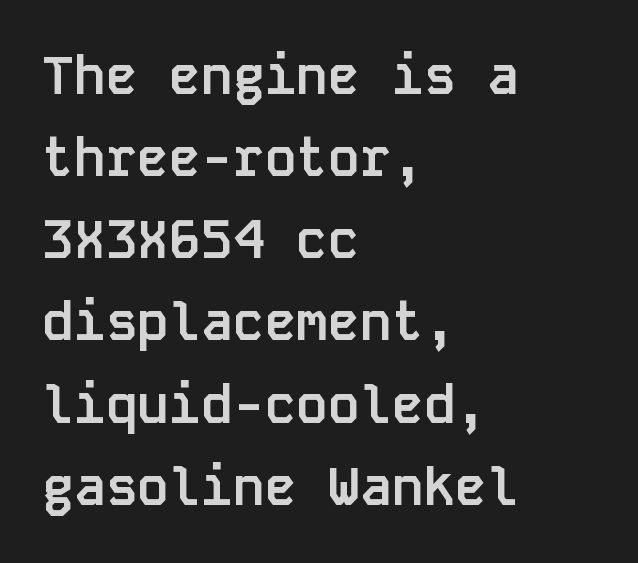
{"serif": "no", "italic": "no", "bold": "yes", "weight": "semibold", "width": "normal", "stroke_contrast": "low", "x_height": "large", "monospaced": "yes", "underline": "no", "align": "left", "line_spacing": "normal", "line_spacing_ratio": 1.55, "letter_spacing": "normal", "letter_spacing_em": 0.0, "glyph_px": 53}
